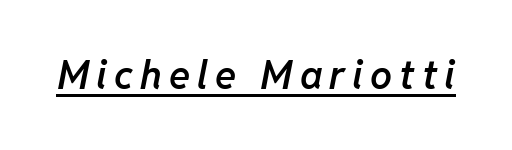
Q: Is the text bold? A: Semi-bold.
Q: Is the text italic (slanted)? A: Yes, it leans right by about 11 degrees.
Q: Is the text underlined? A: Yes.
Q: Width (condensed, normal, or wide)? A: Normal.
Q: Stroke contrast? A: Low.
Q: x-height? A: Medium.
Q: Monospaced? A: No.
